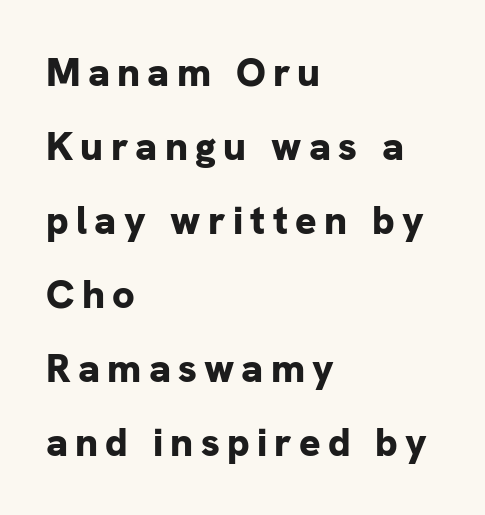
{"serif": "no", "italic": "no", "bold": "yes", "weight": "bold", "width": "normal", "stroke_contrast": "low", "x_height": "medium", "monospaced": "no", "underline": "no", "align": "left", "line_spacing_ratio": 1.85, "glyph_px": 40}
